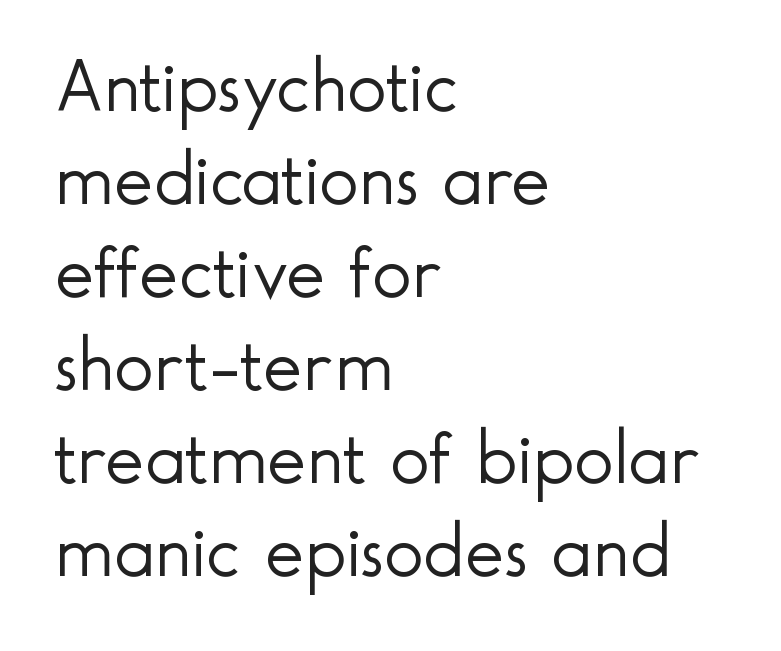
The image shows 75 px light sans-serif type, upright; set left-aligned, line spacing 1.24x, normal letter spacing, not underlined; a small x-height.
